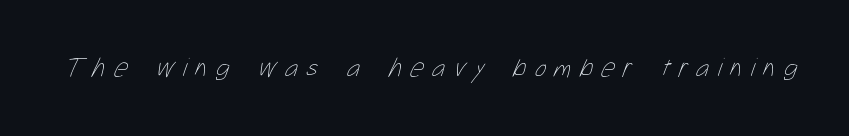
{"bold": "no", "underline": "no", "letter_spacing": "wide", "letter_spacing_em": 0.31, "glyph_px": 27}
